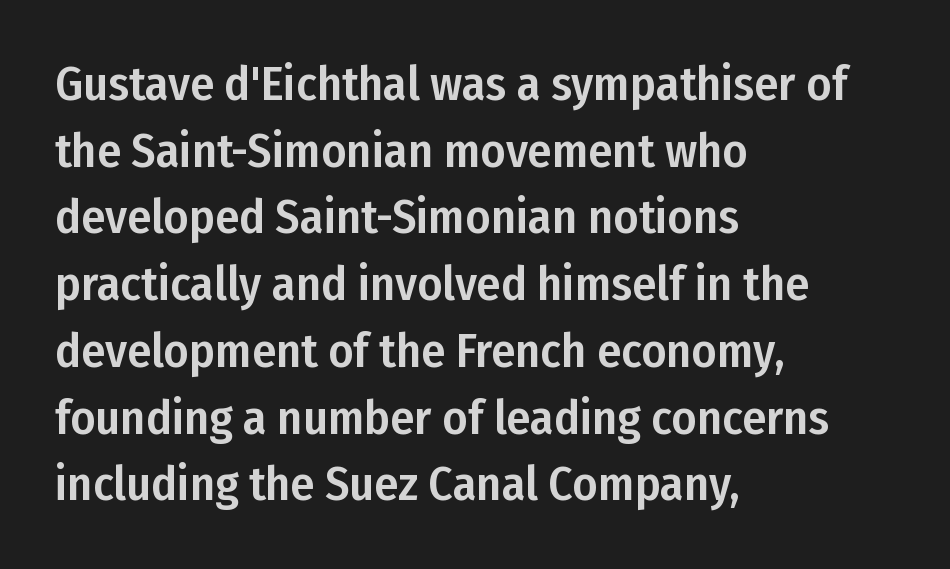
The specimen omits any rule beneath the text block's lines. To sum up the face: it is a sans, with no serifs. Unlike italic type, these characters show no tilt at all. Left-aligned paragraph, ragged on the right.
